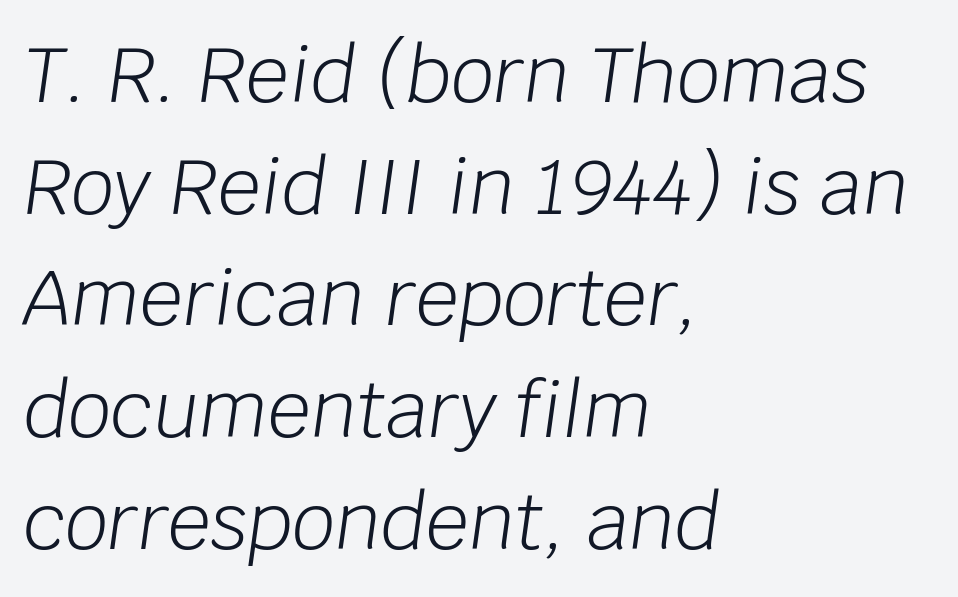
{"italic": "yes", "lean": "right", "slant_degrees": 8, "bold": "no", "weight": "light", "width": "normal", "stroke_contrast": "low", "x_height": "large", "monospaced": "no", "underline": "no", "align": "left", "line_spacing": "normal", "line_spacing_ratio": 1.47, "letter_spacing": "normal", "letter_spacing_em": 0.0, "glyph_px": 76}
